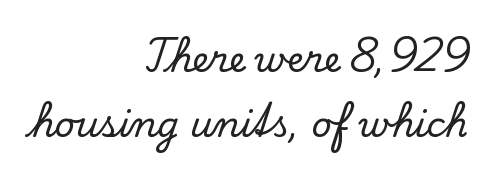
Notice how the passage keeps a crisp vertical edge on the right only. You can tell from the footed stems that serif type was used. The passage shown is typed in a proportional face where columns would drift. Nobody drew a line under any word here.
